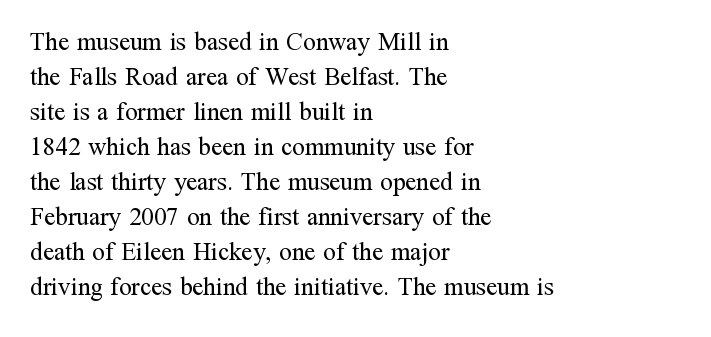
{"italic": "no", "bold": "no", "underline": "no", "align": "left", "line_spacing": "normal", "line_spacing_ratio": 1.4, "letter_spacing": "normal", "letter_spacing_em": 0.0, "glyph_px": 25}
